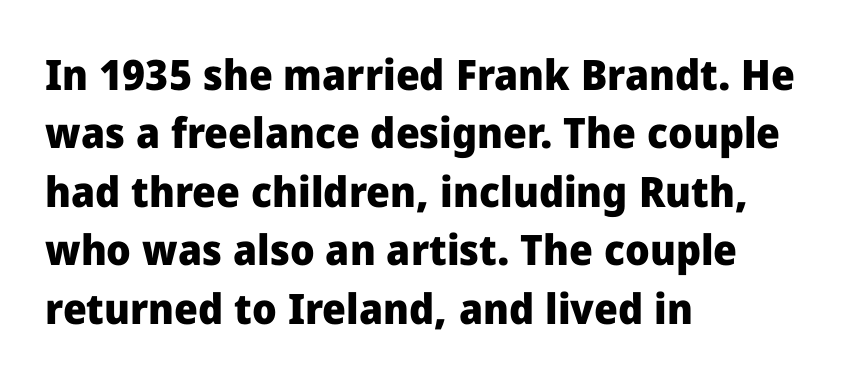
{"serif": "no", "italic": "no", "bold": "yes", "weight": "heavy", "width": "normal", "stroke_contrast": "low", "x_height": "medium", "monospaced": "no", "underline": "no", "align": "left", "line_spacing": "normal", "line_spacing_ratio": 1.39, "letter_spacing": "normal", "letter_spacing_em": 0.0, "glyph_px": 42}
